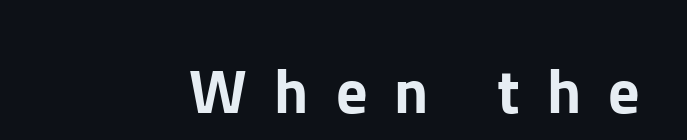
The baseline area is clear. The rendering uses natural spacing where letterforms have individual widths. The letters stand straight up with perfectly vertical stems. Someone cranked the tracking dial way up on this one. Each letter's strokes conclude bluntly, with no projecting serifs.
